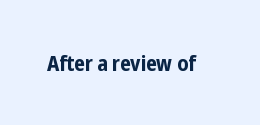
{"italic": "no", "bold": "yes", "underline": "no", "letter_spacing": "normal", "letter_spacing_em": 0.0, "glyph_px": 22}
